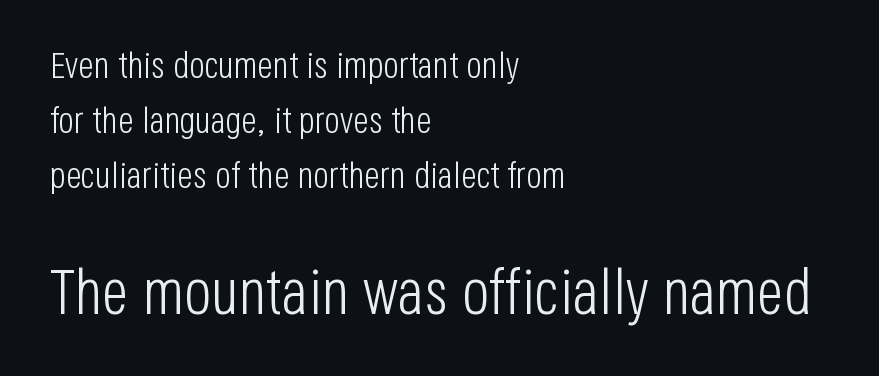
Q: Is the text bold? A: No.
Q: Is the text italic (slanted)? A: No, it is upright.
Q: Is the typeface a serif or a sans-serif typeface? A: Sans-serif.
Q: Is the text underlined? A: No.
Q: How is the paragraph aligned? A: Left-aligned.
Q: Is the spacing between letters normal or unusually wide? A: Normal.
Q: Is the spacing between lines tight, normal or loose? A: Normal.
Q: Which block of text is set in a larger size, the first (top) or the second (bottom)? A: The second (bottom) one.
Q: Width (condensed, normal, or wide)? A: Condensed.
Q: Stroke contrast? A: Low.
Q: x-height? A: Large.
Q: Monospaced? A: No.
